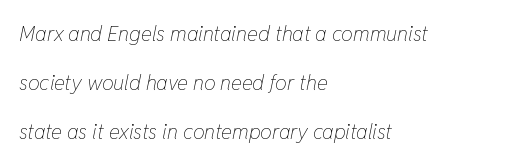
{"italic": "yes", "lean": "right", "slant_degrees": 11, "bold": "no", "underline": "no", "align": "left", "line_spacing": "loose", "line_spacing_ratio": 2.33, "letter_spacing": "normal", "letter_spacing_em": 0.0, "glyph_px": 21}
